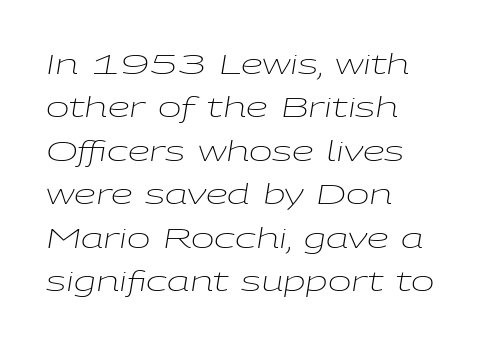
The image shows 28 px light, wide type, italic (leaning right); set left-aligned, normal line spacing (1.55x), normal letter spacing, not underlined; low stroke contrast and a medium x-height.
